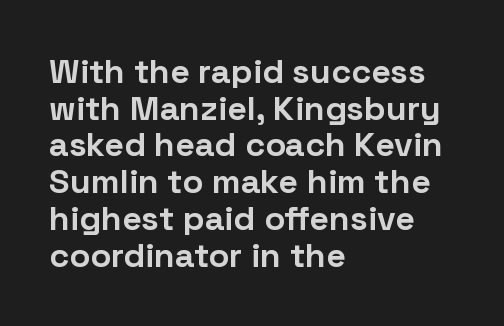
The image shows 34 px bold sans-serif type, upright; set left-aligned, tight line spacing (1.08x), normal letter spacing, not underlined; low stroke contrast and a medium x-height.
